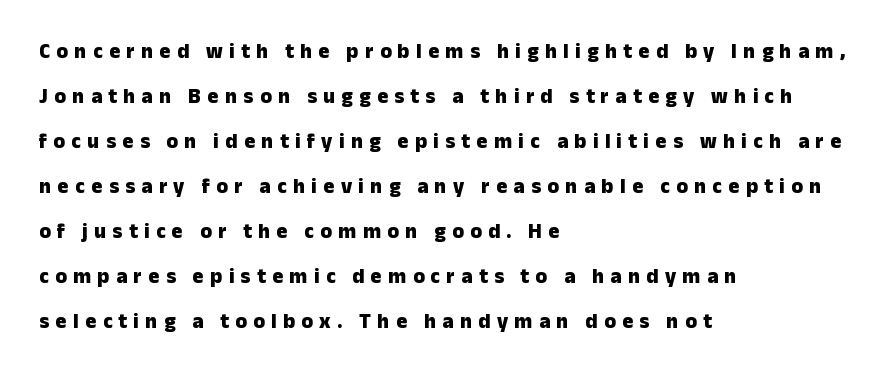
The image shows 21 px bold type, upright; set left-aligned, loose line spacing (2.14x), unusually wide letter spacing (+0.3 em), not underlined.
